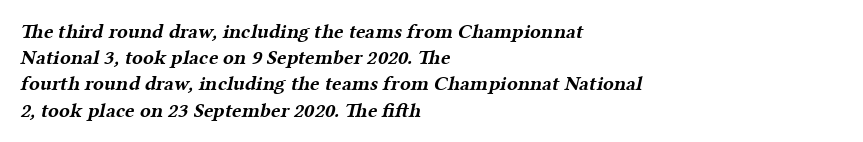
Q: Is the text bold? A: Yes.
Q: Is the text underlined? A: No.
Q: How is the paragraph aligned? A: Left-aligned.
Q: Is the spacing between letters normal or unusually wide? A: Normal.
Q: Is the spacing between lines tight, normal or loose? A: Normal.
